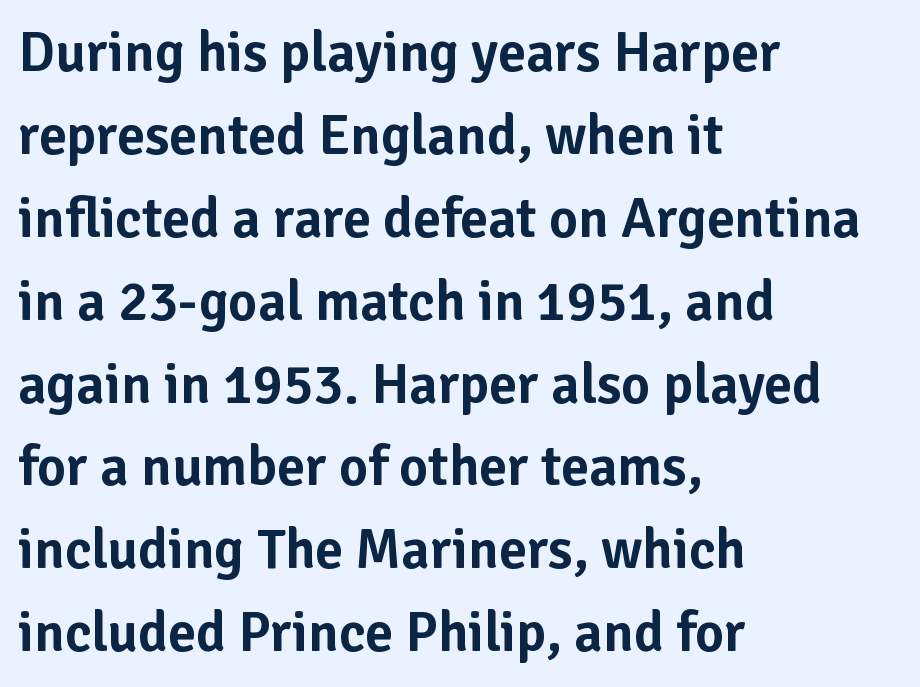
{"serif": "no", "italic": "no", "width": "normal", "stroke_contrast": "low", "x_height": "medium", "monospaced": "no", "underline": "no", "align": "left", "line_spacing": "normal", "line_spacing_ratio": 1.48, "letter_spacing": "normal", "letter_spacing_em": 0.0, "glyph_px": 56}
